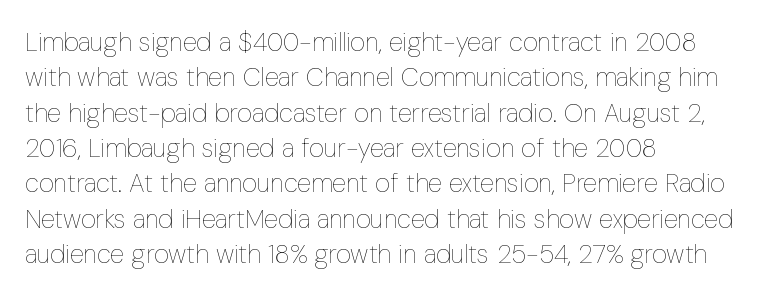
Vertically, the passage feels balanced, rows spaced as you'd expect. No italicization has been applied; the sample stays upright. A bare baseline throughout the passage. Think standard paragraph weight, or any step lighter than that.
